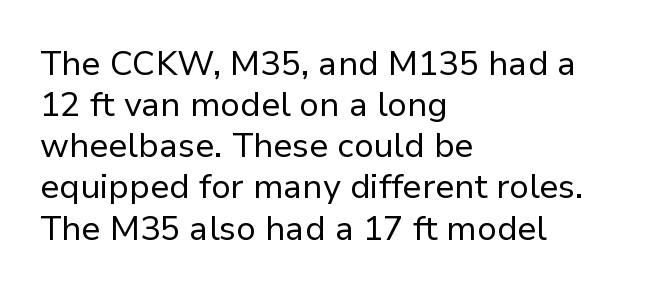
The image shows 34 px regular-weight sans-serif type, upright; set left-aligned, line spacing 1.21x, normal letter spacing, not underlined; low stroke contrast and a medium x-height.
